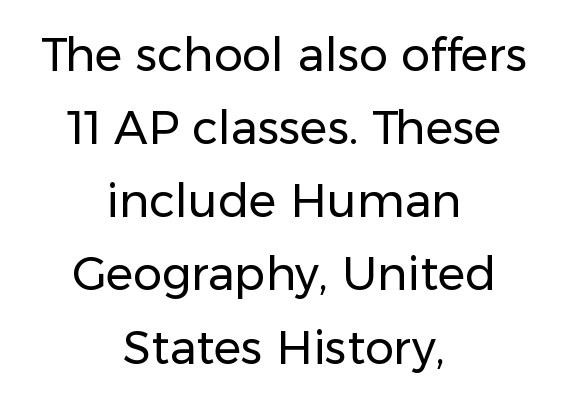
The image shows 46 px regular-weight sans-serif type, upright; set centered, normal line spacing (1.59x), normal letter spacing, not underlined; low stroke contrast and a medium x-height.
